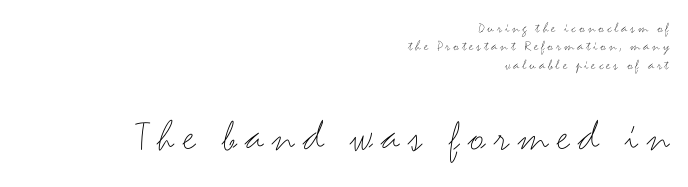
The image shows 45 px thin, wide sans-serif type; set right-aligned, line spacing 1.22x, not underlined; the second (bottom) block is 3.0x larger; medium stroke contrast and a small x-height.
